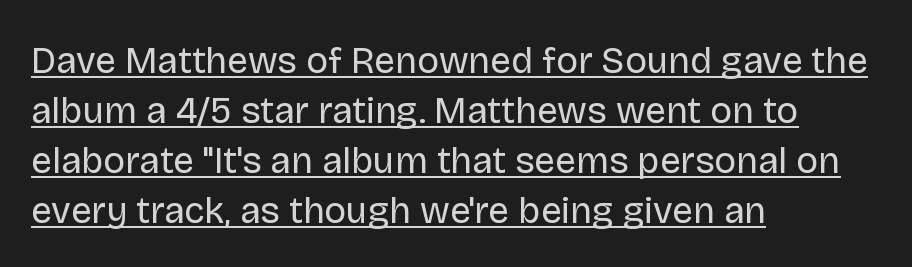
Each stroke keeps to a modest, everyday thickness or less. Note the varied advance widths — an 'i' is clearly narrower than an 'm'. This sample keeps an unexceptional amount of space between lines. Alignment: flush left. Is this a sans? Yes — the strokes have no serifs.
